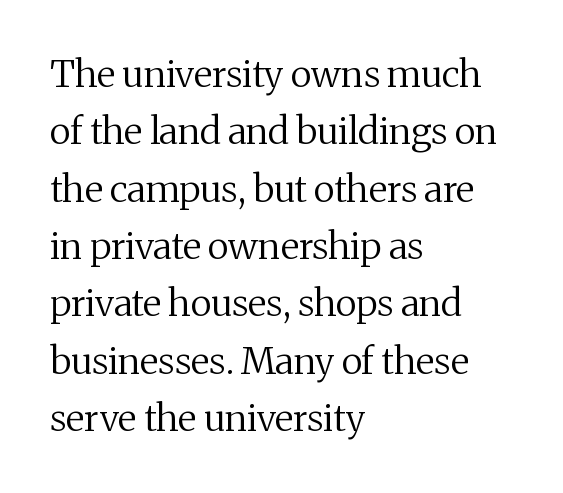
The vertical gap from one line to the next is medium. The passage shown has conventional tracking throughout. The rendering anchors every line to the left-hand side. Each letter keeps its own natural width here, so spacing adapts to shape.
